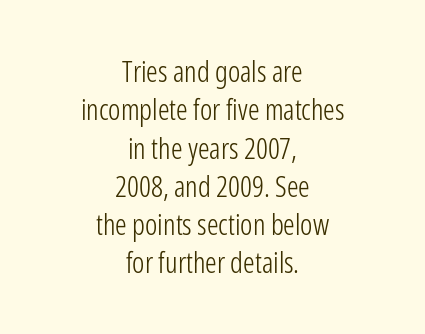
{"serif": "no", "italic": "no", "bold": "no", "weight": "light", "width": "condensed", "stroke_contrast": "low", "x_height": "medium", "monospaced": "no", "underline": "no", "align": "center", "line_spacing": "normal", "line_spacing_ratio": 1.32, "letter_spacing": "normal", "letter_spacing_em": 0.0, "glyph_px": 29}
